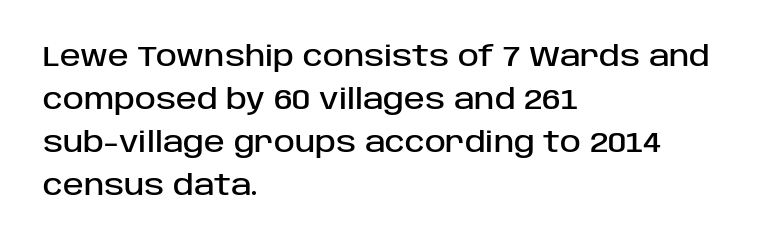
Compared with typical paragraphs, the rows here are spaced about the same. Just letters on the line, the space beneath them empty. Italic? Not at all — the glyphs are vertical. Characters follow at the spacing the type designer built in.
